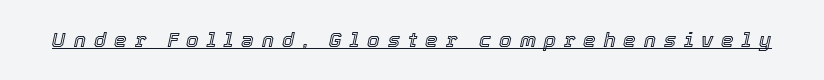
Slanted lettering throughout. A continuous stroke trails under the words, as in a hyperlink. Does extra space separate the letters? Yes, quite a lot of it.
